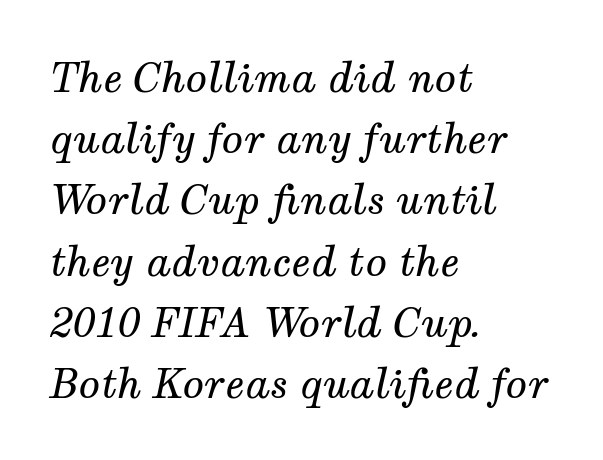
Q: Is the text bold? A: No.
Q: Is the text italic (slanted)? A: Yes, it leans right by about 12 degrees.
Q: Is the typeface a serif or a sans-serif typeface? A: Serif.
Q: Is the text underlined? A: No.
Q: How is the paragraph aligned? A: Left-aligned.
Q: Is the spacing between letters normal or unusually wide? A: Normal.
Q: Is the spacing between lines tight, normal or loose? A: Normal.
Q: Width (condensed, normal, or wide)? A: Normal.
Q: Stroke contrast? A: Medium.
Q: x-height? A: Medium.
Q: Monospaced? A: No.
